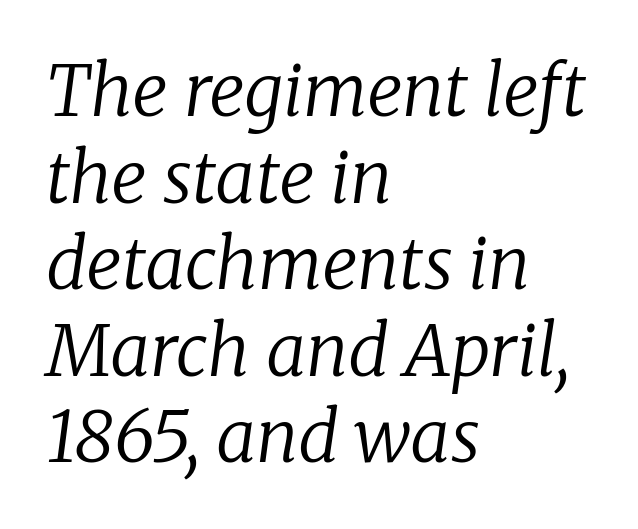
{"serif": "yes", "italic": "yes", "lean": "right", "slant_degrees": 8, "bold": "no", "weight": "regular", "width": "normal", "stroke_contrast": "low", "x_height": "medium", "monospaced": "no", "underline": "no", "align": "left", "line_spacing_ratio": 1.22, "letter_spacing": "normal", "letter_spacing_em": 0.0, "glyph_px": 71}
